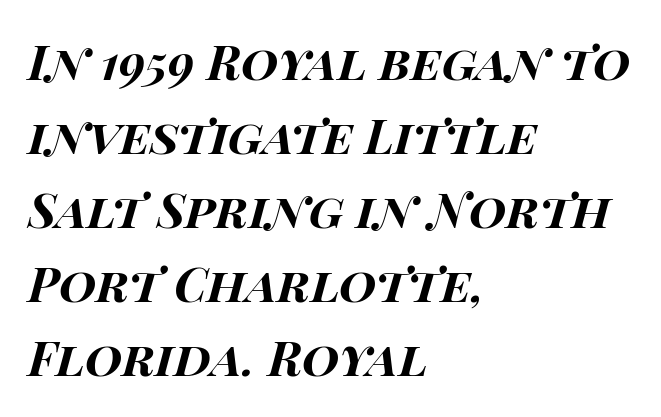
The image shows 48 px bold, wide type, italic (leaning right); set left-aligned, normal line spacing (1.54x), normal letter spacing, not underlined; high stroke contrast and a large x-height.
